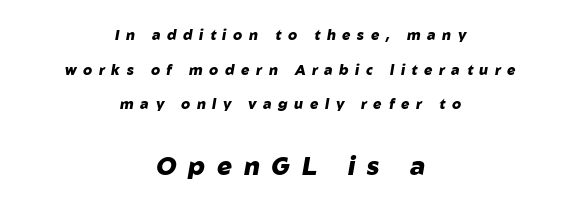
The image shows 25 px bold type, italic (leaning right); set centered, loose line spacing (2.48x), unusually wide letter spacing (+0.47 em), not underlined; the second (bottom) block is 1.79x larger.
